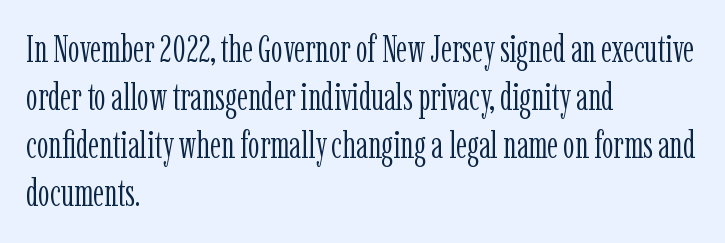
{"serif": "yes", "italic": "no", "bold": "no", "weight": "light", "width": "condensed", "stroke_contrast": "low", "x_height": "medium", "monospaced": "no", "underline": "no", "align": "left", "line_spacing": "normal", "line_spacing_ratio": 1.3, "letter_spacing": "normal", "letter_spacing_em": 0.0, "glyph_px": 37}
